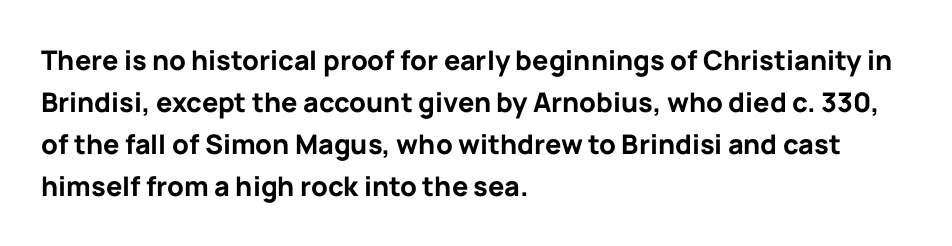
Q: Is the text bold? A: Yes.
Q: Is the text italic (slanted)? A: No, it is upright.
Q: Is the text underlined? A: No.
Q: How is the paragraph aligned? A: Left-aligned.
Q: Is the spacing between letters normal or unusually wide? A: Normal.
Q: Is the spacing between lines tight, normal or loose? A: Normal.
